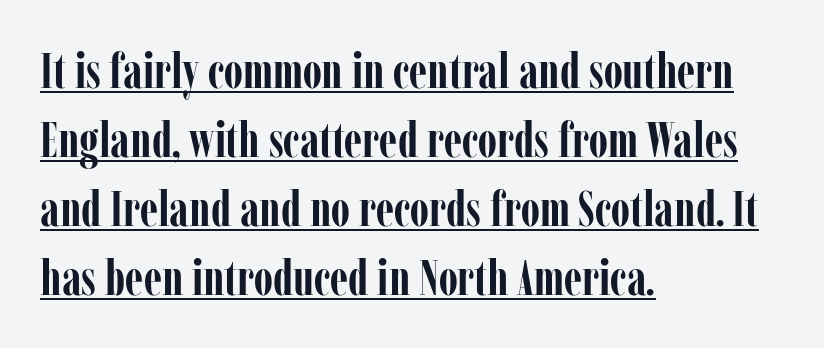
The image shows 50 px semibold, condensed serif type, upright; set left-aligned, normal line spacing (1.38x), normal letter spacing, underlined; low stroke contrast and a medium x-height.
